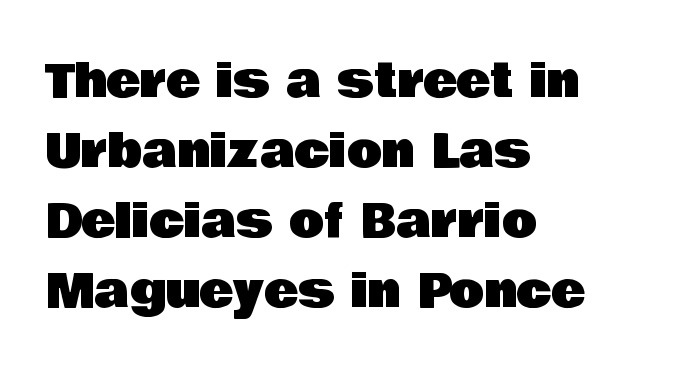
Q: Is the text italic (slanted)? A: No, it is upright.
Q: Is the typeface a serif or a sans-serif typeface? A: Sans-serif.
Q: Is the text underlined? A: No.
Q: How is the paragraph aligned? A: Left-aligned.
Q: Is the spacing between letters normal or unusually wide? A: Normal.
Q: Is the spacing between lines tight, normal or loose? A: Normal.
Q: Width (condensed, normal, or wide)? A: Normal.
Q: Stroke contrast? A: Low.
Q: x-height? A: Large.
Q: Monospaced? A: No.
